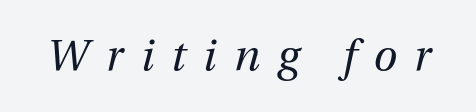
Q: Is the text bold? A: No.
Q: Is the text italic (slanted)? A: Yes, it leans right by about 12 degrees.
Q: Is the text underlined? A: No.
Q: Is the spacing between letters normal or unusually wide? A: Unusually wide.
Q: Width (condensed, normal, or wide)? A: Normal.
Q: Stroke contrast? A: Medium.
Q: x-height? A: Medium.
Q: Monospaced? A: No.
